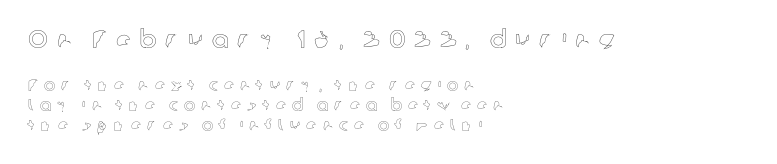
Whoever set this made the first block the dominant, larger element. No word sits above an underline. This sample uses expanded letter spacing, leaving extra air between glyphs. Compared with a centered layout, this one pins lines to the left instead. Ascenders rise straight up at ninety degrees.
